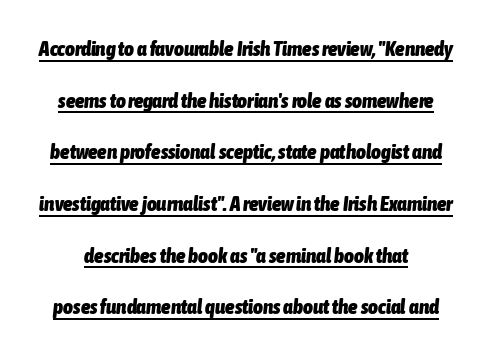
Q: Is the text bold? A: Yes.
Q: Is the text italic (slanted)? A: Yes, it leans right by about 6 degrees.
Q: Is the text underlined? A: Yes.
Q: Is the spacing between letters normal or unusually wide? A: Normal.
Q: Is the spacing between lines tight, normal or loose? A: Loose.
